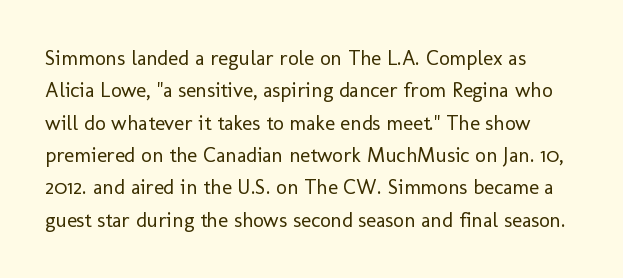
{"italic": "no", "bold": "no", "underline": "no", "line_spacing": "normal", "line_spacing_ratio": 1.54, "letter_spacing": "normal", "letter_spacing_em": 0.0, "glyph_px": 21}
